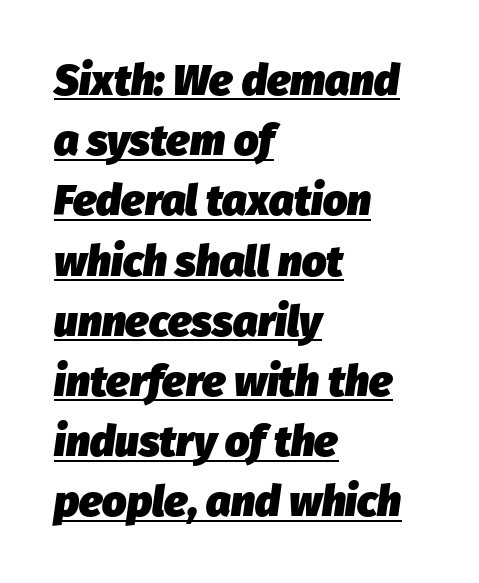
The image shows 43 px heavy type, italic (leaning right); set left-aligned, normal line spacing (1.4x), normal letter spacing, underlined; low stroke contrast and a medium x-height.
